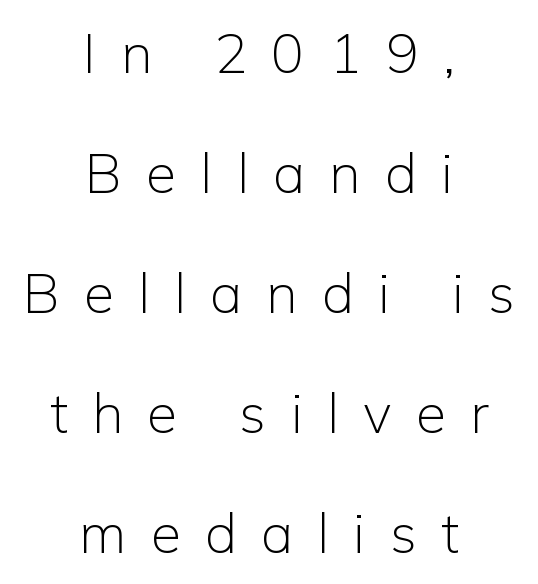
{"serif": "no", "italic": "no", "bold": "no", "weight": "light", "width": "normal", "stroke_contrast": "low", "x_height": "medium", "monospaced": "no", "underline": "no", "align": "center", "line_spacing": "loose", "line_spacing_ratio": 2.18, "letter_spacing": "wide", "letter_spacing_em": 0.44, "glyph_px": 55}
